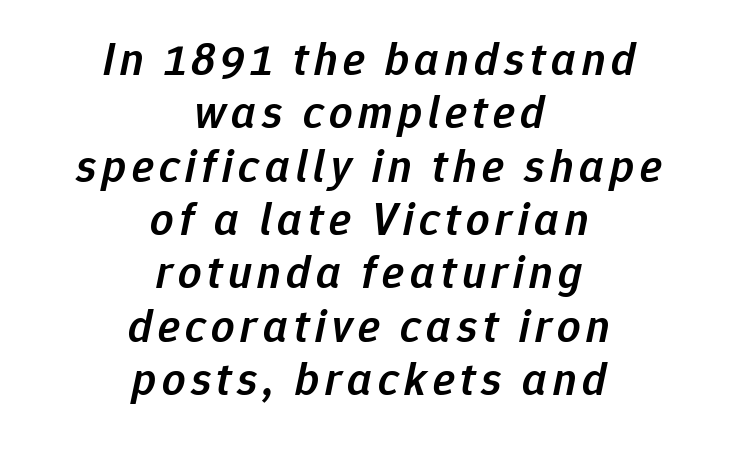
This sample has the flowing, uneven cadence of proportional lettering. This is oblique type, the kind used for emphasis or titles. Clear beneath every line of the passage. The compositor balanced each line on the midline. Each glyph is drawn with semibold strokes, heavier than normal yet not fully bold.
